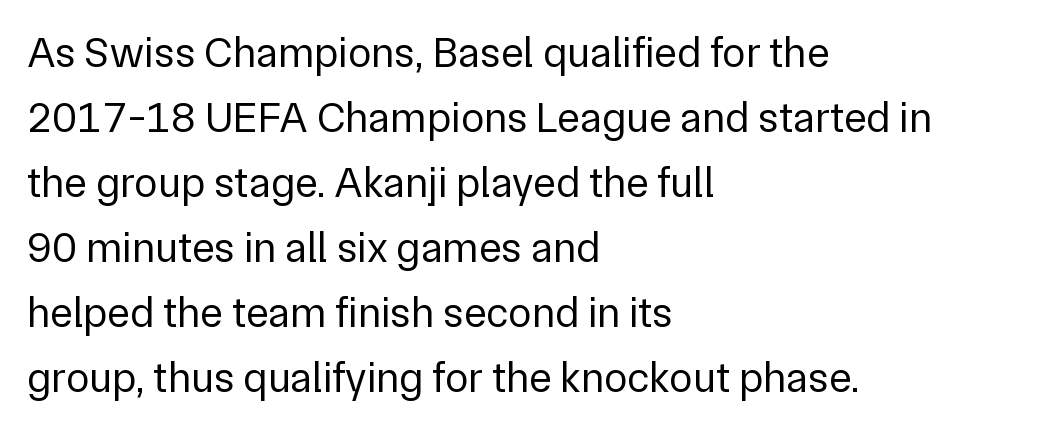
Q: Is the text bold? A: No.
Q: Is the text italic (slanted)? A: No, it is upright.
Q: Is the typeface a serif or a sans-serif typeface? A: Sans-serif.
Q: Is the text underlined? A: No.
Q: How is the paragraph aligned? A: Left-aligned.
Q: Is the spacing between letters normal or unusually wide? A: Normal.
Q: Is the spacing between lines tight, normal or loose? A: Normal.
Q: Width (condensed, normal, or wide)? A: Normal.
Q: Stroke contrast? A: Low.
Q: x-height? A: Medium.
Q: Monospaced? A: No.
